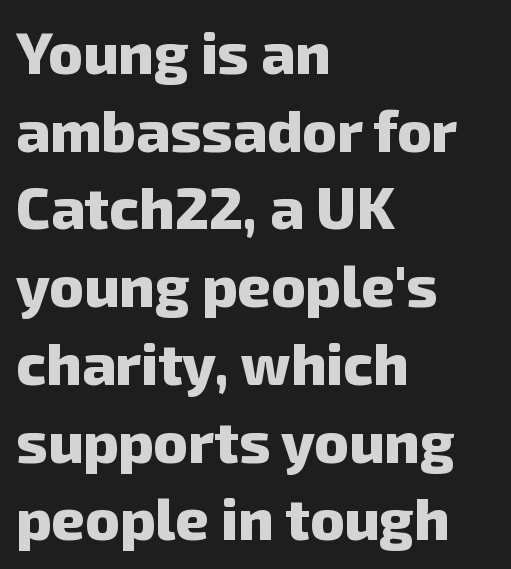
The letters sit at their default tracking, neither squeezed nor spread. The typeface chosen for these lines omits serifs. One glance says typical: line gaps are just what's usual. Students, this is bold: see how much ink each stroke carries.
